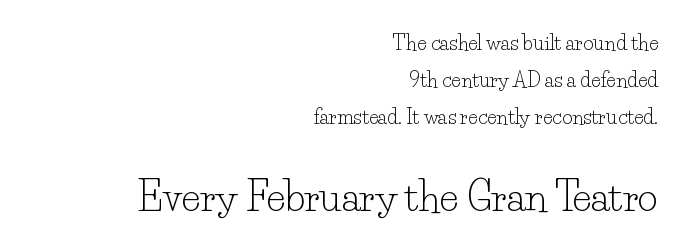
The image shows 39 px light serif type, upright; set right-aligned, line spacing 1.86x, normal letter spacing, not underlined; the second (bottom) block is 1.95x larger; low stroke contrast and a small x-height.
